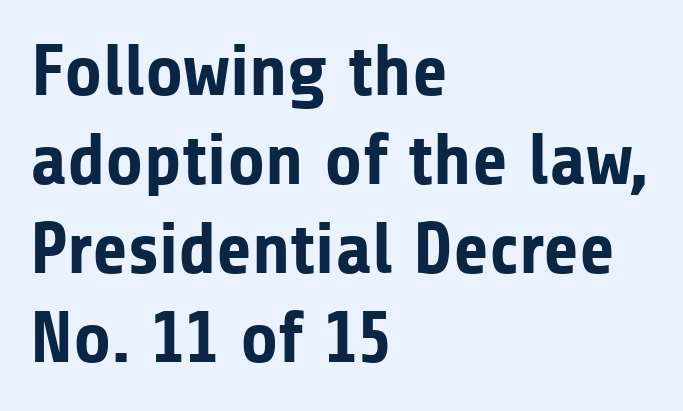
The image shows 73 px bold sans-serif type, upright; set left-aligned, line spacing 1.22x, normal letter spacing, not underlined; low stroke contrast and a medium x-height.
